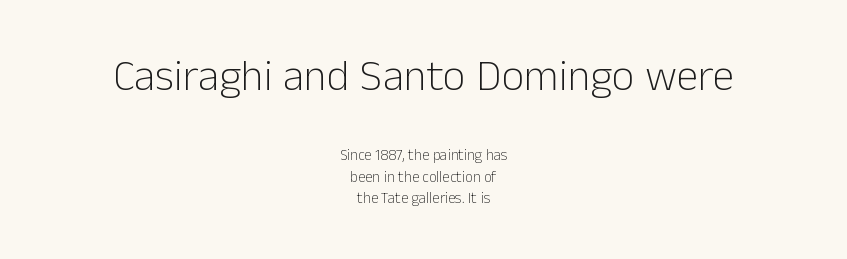
The image shows 44 px light sans-serif type, upright; set centered, normal line spacing (1.45x), normal letter spacing, not underlined; the first (top) block is 2.93x larger; low stroke contrast and a medium x-height.
